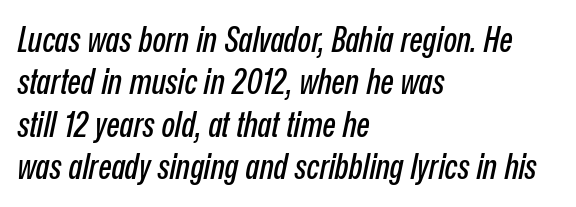
Q: Is the text italic (slanted)? A: Yes, it leans right by about 12 degrees.
Q: Is the text underlined? A: No.
Q: How is the paragraph aligned? A: Left-aligned.
Q: Is the spacing between letters normal or unusually wide? A: Normal.
Q: Width (condensed, normal, or wide)? A: Condensed.
Q: Stroke contrast? A: Low.
Q: x-height? A: Medium.
Q: Monospaced? A: No.
